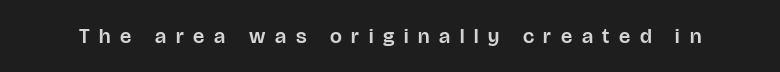
The image shows 21 px text type, upright; set unusually wide letter spacing (+0.46 em), not underlined.
